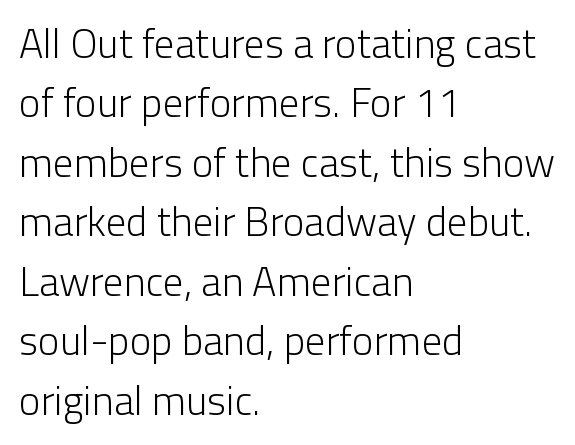
The foot of each line stays bare and open. Notice how the passage keeps a crisp vertical edge on the left only. The strokes are not fattened; the text isn't bold. This is sans-serif lettering, the kind often seen on screens and signage. The rendering uses natural spacing where letterforms have individual widths. The passage shown stacks its lines at a standard gap.
